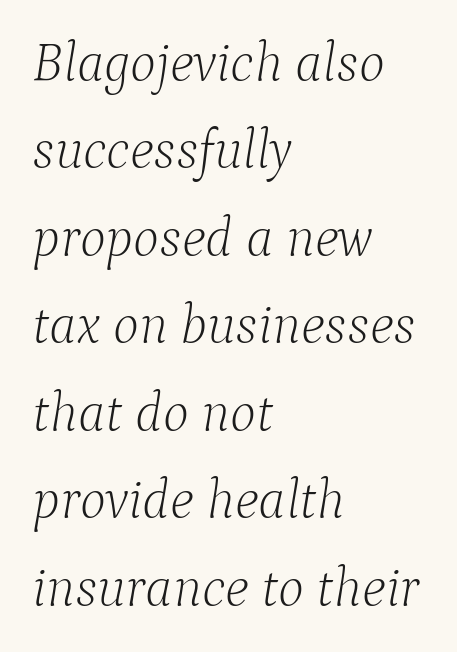
Q: Is the text bold? A: No.
Q: Is the text italic (slanted)? A: Yes, it leans right by about 9 degrees.
Q: Is the typeface a serif or a sans-serif typeface? A: Serif.
Q: Is the text underlined? A: No.
Q: How is the paragraph aligned? A: Left-aligned.
Q: Is the spacing between letters normal or unusually wide? A: Normal.
Q: Is the spacing between lines tight, normal or loose? A: Normal.
Q: Width (condensed, normal, or wide)? A: Normal.
Q: Stroke contrast? A: Low.
Q: x-height? A: Medium.
Q: Monospaced? A: No.
